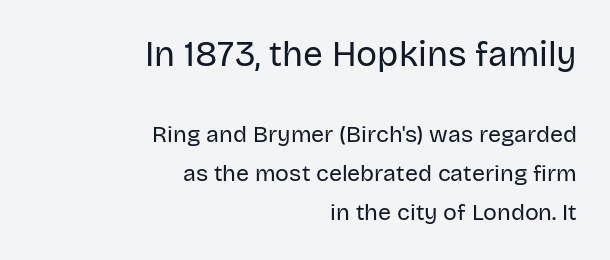
Q: Is the text bold? A: No.
Q: Is the text italic (slanted)? A: No, it is upright.
Q: Is the typeface a serif or a sans-serif typeface? A: Sans-serif.
Q: Is the text underlined? A: No.
Q: How is the paragraph aligned? A: Right-aligned.
Q: Is the spacing between letters normal or unusually wide? A: Normal.
Q: Is the spacing between lines tight, normal or loose? A: Normal.
Q: Which block of text is set in a larger size, the first (top) or the second (bottom)? A: The first (top) one.
Q: Width (condensed, normal, or wide)? A: Normal.
Q: Stroke contrast? A: Low.
Q: x-height? A: Large.
Q: Monospaced? A: No.
